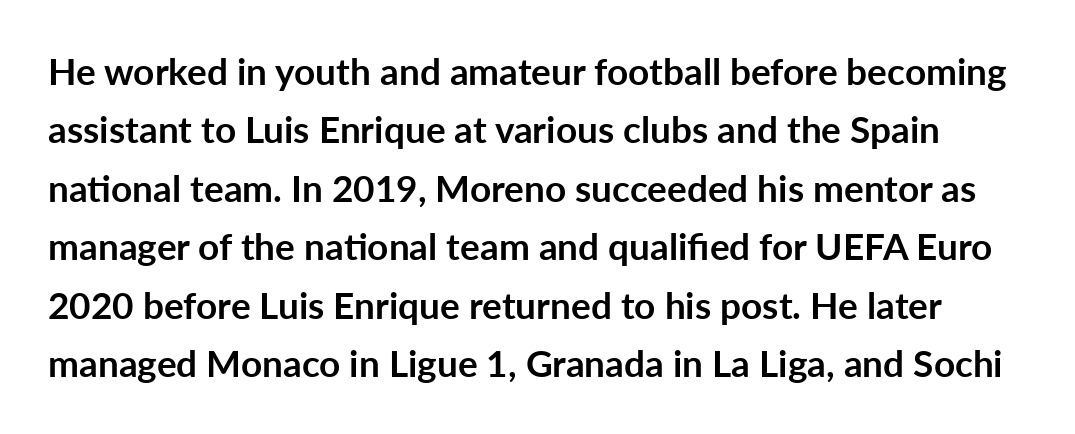
Q: Is the text bold? A: Yes.
Q: Is the text italic (slanted)? A: No, it is upright.
Q: Is the typeface a serif or a sans-serif typeface? A: Sans-serif.
Q: Is the text underlined? A: No.
Q: Is the spacing between letters normal or unusually wide? A: Normal.
Q: Is the spacing between lines tight, normal or loose? A: Normal.
Q: Width (condensed, normal, or wide)? A: Normal.
Q: Stroke contrast? A: Low.
Q: x-height? A: Medium.
Q: Monospaced? A: No.
